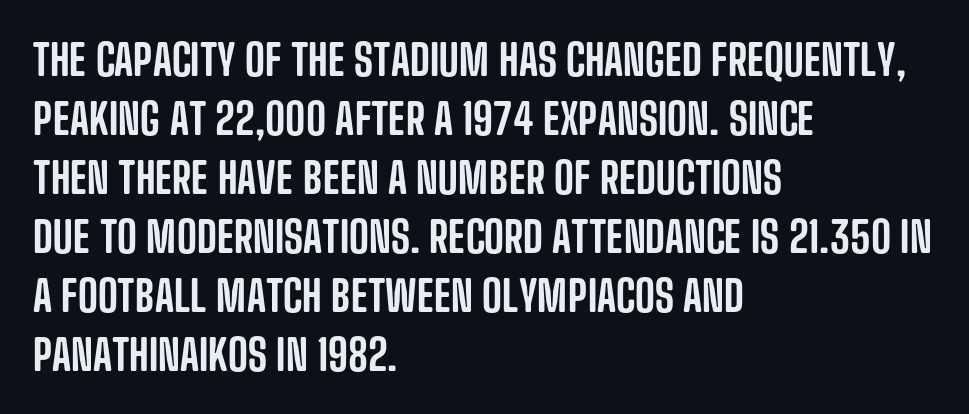
{"serif": "no", "italic": "no", "width": "condensed", "stroke_contrast": "low", "x_height": "large", "monospaced": "no", "underline": "no", "align": "left", "line_spacing": "normal", "line_spacing_ratio": 1.37, "letter_spacing": "normal", "letter_spacing_em": 0.0, "glyph_px": 43}
